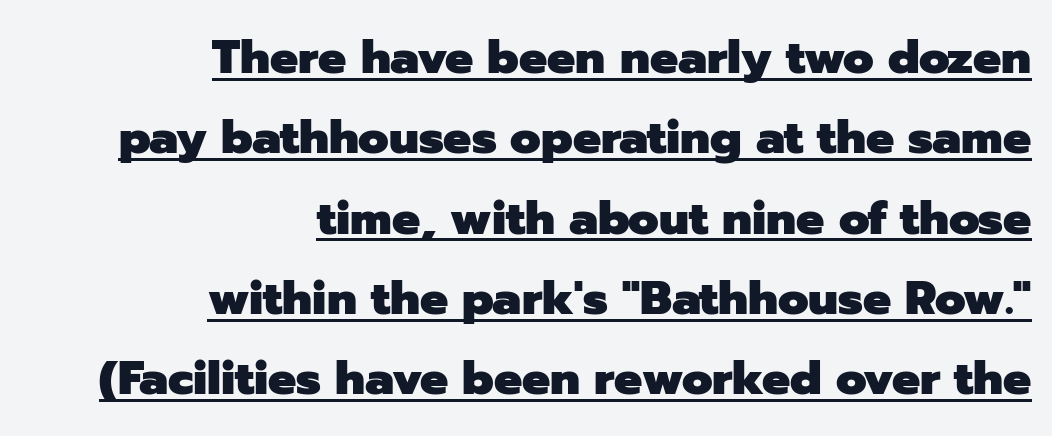
{"serif": "no", "italic": "no", "bold": "yes", "weight": "heavy", "width": "normal", "stroke_contrast": "low", "x_height": "medium", "monospaced": "no", "underline": "yes", "align": "right", "line_spacing_ratio": 1.71, "letter_spacing": "normal", "letter_spacing_em": 0.0, "glyph_px": 47}
